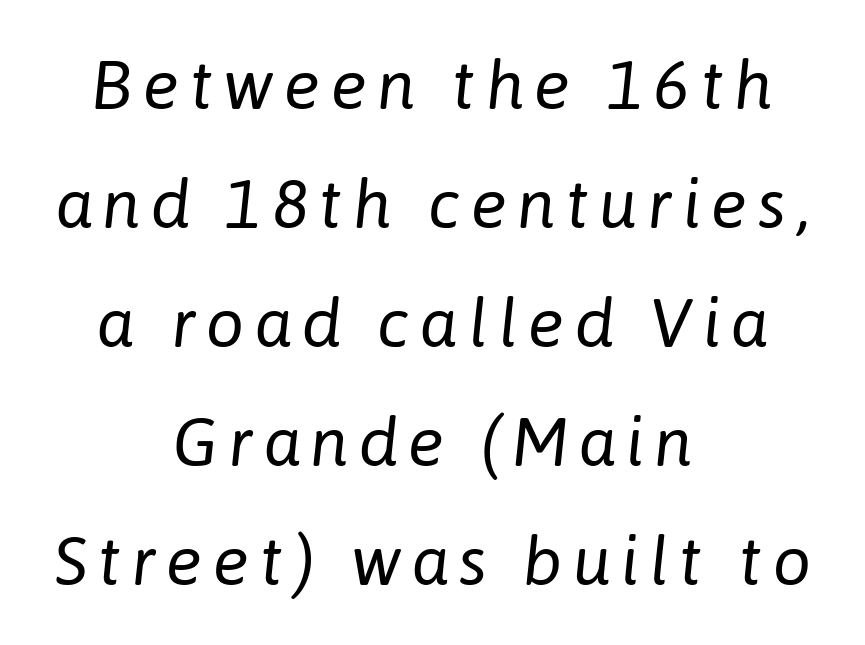
Q: Is the text bold? A: No.
Q: Is the text italic (slanted)? A: Yes, it leans right by about 6 degrees.
Q: Is the text underlined? A: No.
Q: How is the paragraph aligned? A: Centered.
Q: Width (condensed, normal, or wide)? A: Normal.
Q: Stroke contrast? A: Low.
Q: x-height? A: Medium.
Q: Monospaced? A: No.
